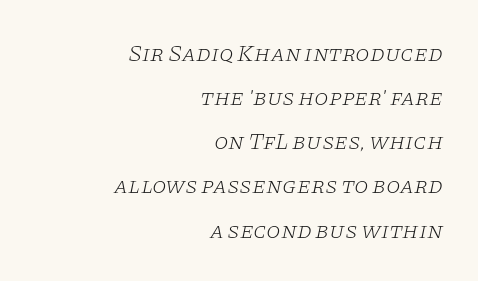
Q: Is the text bold? A: No.
Q: Is the text italic (slanted)? A: Yes, it leans right by about 11 degrees.
Q: Is the text underlined? A: No.
Q: How is the paragraph aligned? A: Right-aligned.
Q: Is the spacing between letters normal or unusually wide? A: Normal.
Q: Is the spacing between lines tight, normal or loose? A: Loose.
